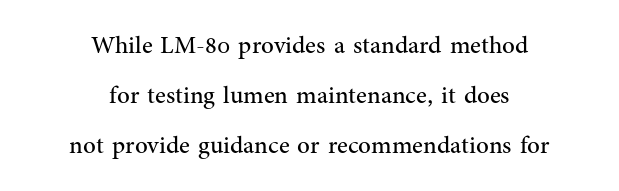
{"italic": "no", "bold": "no", "underline": "no", "align": "center", "line_spacing": "loose", "line_spacing_ratio": 2.0, "letter_spacing": "normal", "letter_spacing_em": 0.0, "glyph_px": 25}
